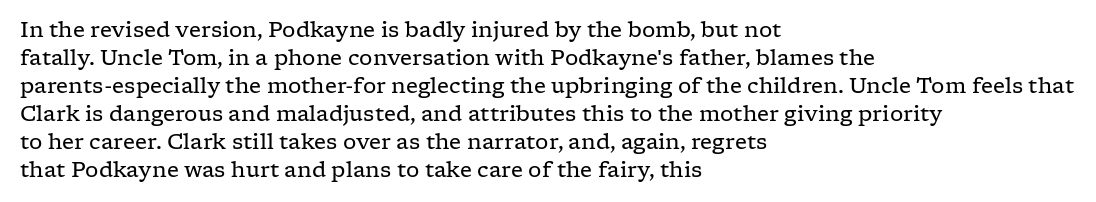
The image shows 21 px text type, upright; set left-aligned, normal line spacing (1.33x), normal letter spacing, not underlined.
